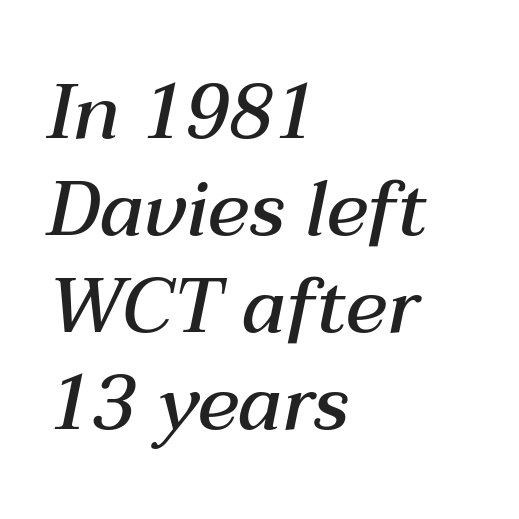
Q: Is the text bold? A: Semi-bold.
Q: Is the text italic (slanted)? A: Yes, it leans right by about 12 degrees.
Q: Is the text underlined? A: No.
Q: How is the paragraph aligned? A: Left-aligned.
Q: Is the spacing between letters normal or unusually wide? A: Normal.
Q: Is the spacing between lines tight, normal or loose? A: Normal.
Q: Width (condensed, normal, or wide)? A: Normal.
Q: Stroke contrast? A: Medium.
Q: x-height? A: Medium.
Q: Monospaced? A: No.
